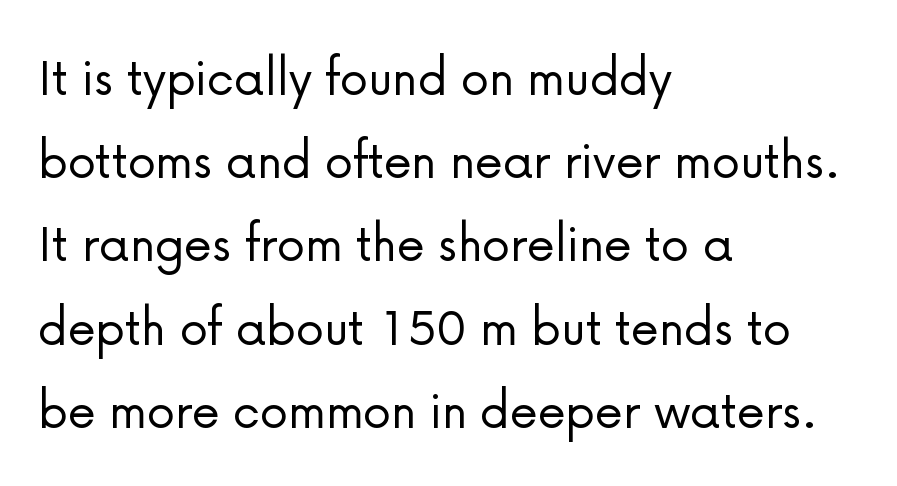
Q: Is the text bold? A: No.
Q: Is the text italic (slanted)? A: No, it is upright.
Q: Is the typeface a serif or a sans-serif typeface? A: Sans-serif.
Q: Is the text underlined? A: No.
Q: How is the paragraph aligned? A: Left-aligned.
Q: Is the spacing between letters normal or unusually wide? A: Normal.
Q: Is the spacing between lines tight, normal or loose? A: Normal.
Q: Width (condensed, normal, or wide)? A: Normal.
Q: Stroke contrast? A: Low.
Q: x-height? A: Medium.
Q: Monospaced? A: No.
